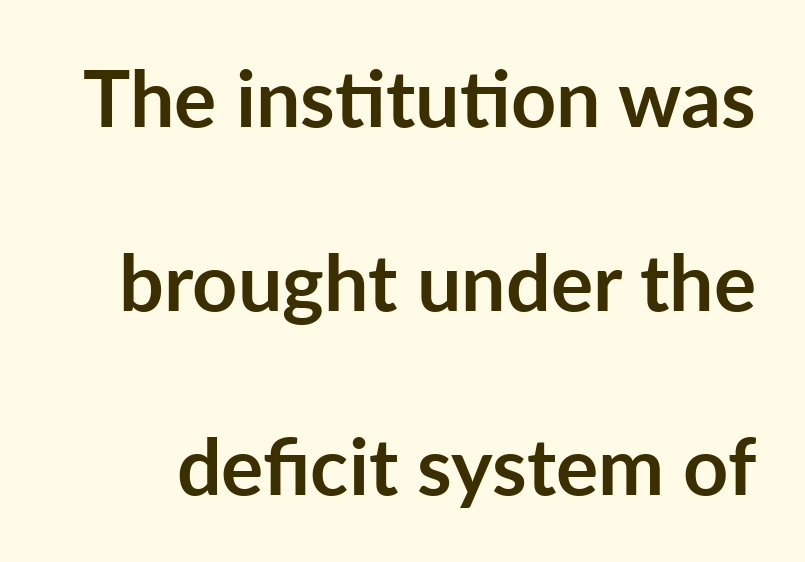
{"serif": "no", "italic": "no", "bold": "yes", "weight": "semibold", "width": "normal", "stroke_contrast": "low", "x_height": "medium", "monospaced": "no", "underline": "no", "line_spacing": "loose", "line_spacing_ratio": 2.33, "letter_spacing": "normal", "letter_spacing_em": 0.0, "glyph_px": 79}
